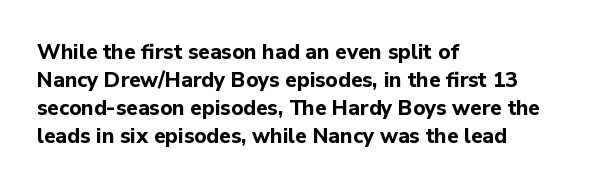
Q: Is the text bold? A: Yes.
Q: Is the text italic (slanted)? A: No, it is upright.
Q: Is the text underlined? A: No.
Q: How is the paragraph aligned? A: Left-aligned.
Q: Is the spacing between letters normal or unusually wide? A: Normal.
Q: Is the spacing between lines tight, normal or loose? A: Normal.
